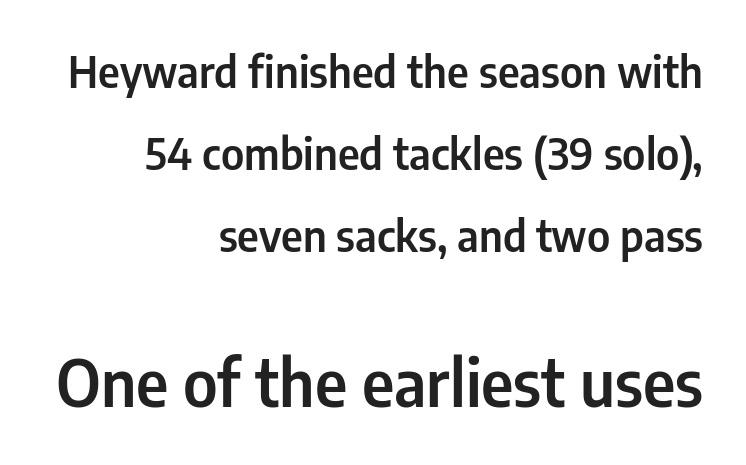
{"serif": "no", "italic": "no", "width": "condensed", "stroke_contrast": "low", "x_height": "medium", "monospaced": "no", "underline": "no", "align": "right", "line_spacing": "loose", "line_spacing_ratio": 1.91, "letter_spacing": "normal", "letter_spacing_em": 0.0, "larger_block": "second", "size_ratio": 1.49, "glyph_px": 64}
